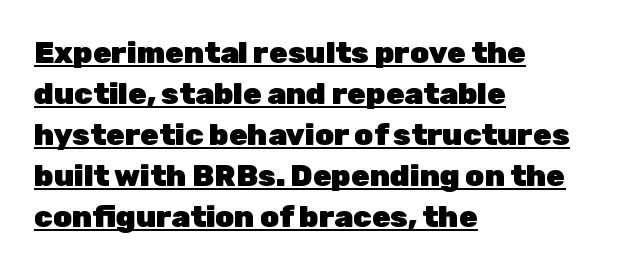
Q: Is the text bold? A: Yes.
Q: Is the text italic (slanted)? A: No, it is upright.
Q: Is the typeface a serif or a sans-serif typeface? A: Sans-serif.
Q: Is the text underlined? A: Yes.
Q: How is the paragraph aligned? A: Left-aligned.
Q: Is the spacing between letters normal or unusually wide? A: Normal.
Q: Is the spacing between lines tight, normal or loose? A: Normal.
Q: Width (condensed, normal, or wide)? A: Normal.
Q: Stroke contrast? A: Low.
Q: x-height? A: Medium.
Q: Monospaced? A: No.
